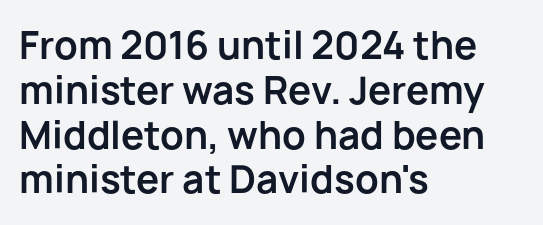
Note the varied advance widths — an 'i' is clearly narrower than an 'm'. Tall strokes in this sample are plumb rather than angled. The face used here is rendered with its standard letterfit. Which margin do the lines hug? The left one — the right edge is uneven. Each letter's strokes conclude bluntly, with no projecting serifs. Descender tails drop into unmarked territory.
